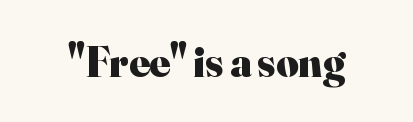
The image shows 43 px heavy serif type, upright; set normal letter spacing, not underlined; high stroke contrast and a small x-height.
